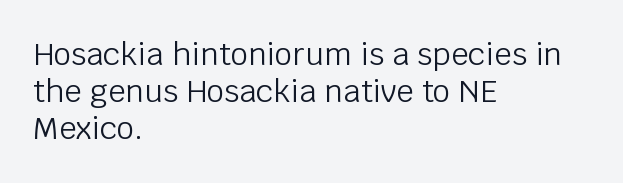
{"serif": "no", "italic": "no", "bold": "no", "weight": "light", "width": "normal", "stroke_contrast": "low", "x_height": "large", "monospaced": "no", "underline": "no", "align": "left", "line_spacing_ratio": 1.2, "letter_spacing": "normal", "letter_spacing_em": 0.0, "glyph_px": 31}
